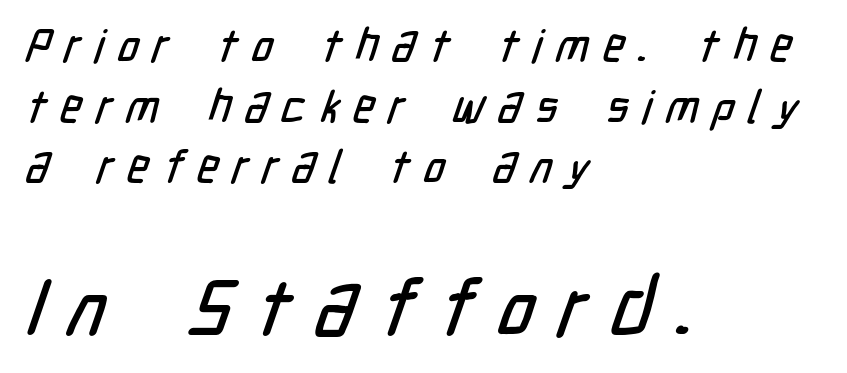
Q: Is the typeface a serif or a sans-serif typeface? A: Sans-serif.
Q: Is the text underlined? A: No.
Q: How is the paragraph aligned? A: Left-aligned.
Q: Is the spacing between letters normal or unusually wide? A: Unusually wide.
Q: Is the spacing between lines tight, normal or loose? A: Normal.
Q: Which block of text is set in a larger size, the first (top) or the second (bottom)? A: The second (bottom) one.
Q: Width (condensed, normal, or wide)? A: Condensed.
Q: Stroke contrast? A: Low.
Q: x-height? A: Medium.
Q: Monospaced? A: No.
